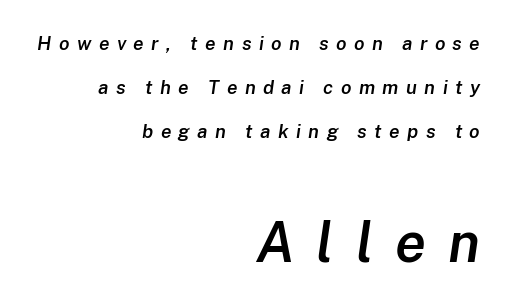
The image shows 56 px semibold type, italic (leaning right); set right-aligned, loose line spacing (2.32x), unusually wide letter spacing (+0.39 em), not underlined; the second (bottom) block is 2.95x larger; low stroke contrast and a medium x-height.
